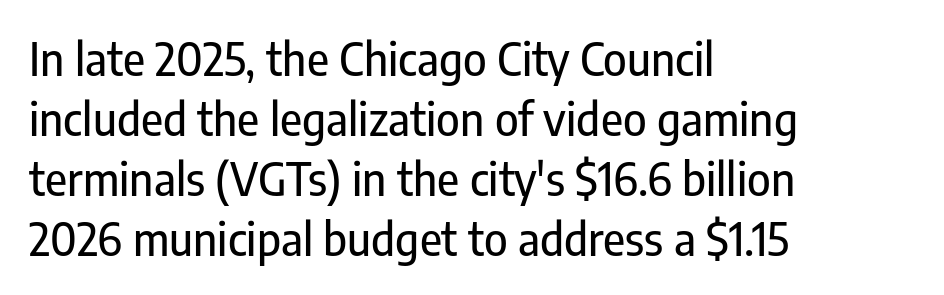
{"serif": "no", "italic": "no", "width": "condensed", "stroke_contrast": "low", "x_height": "medium", "monospaced": "no", "underline": "no", "align": "left", "line_spacing": "normal", "line_spacing_ratio": 1.33, "letter_spacing": "normal", "letter_spacing_em": 0.0, "glyph_px": 45}
